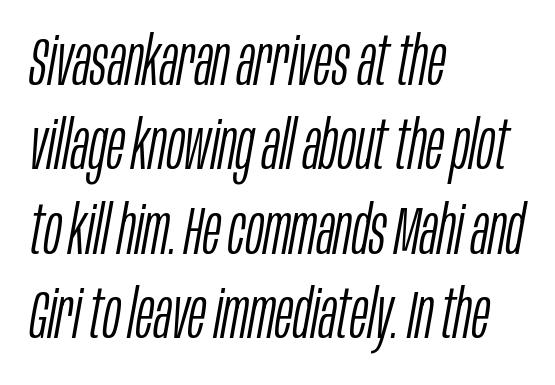
{"italic": "yes", "lean": "right", "slant_degrees": 10, "bold": "no", "weight": "light", "width": "condensed", "stroke_contrast": "low", "x_height": "large", "monospaced": "no", "underline": "no", "align": "left", "line_spacing_ratio": 1.24, "letter_spacing": "normal", "letter_spacing_em": 0.0, "glyph_px": 68}
